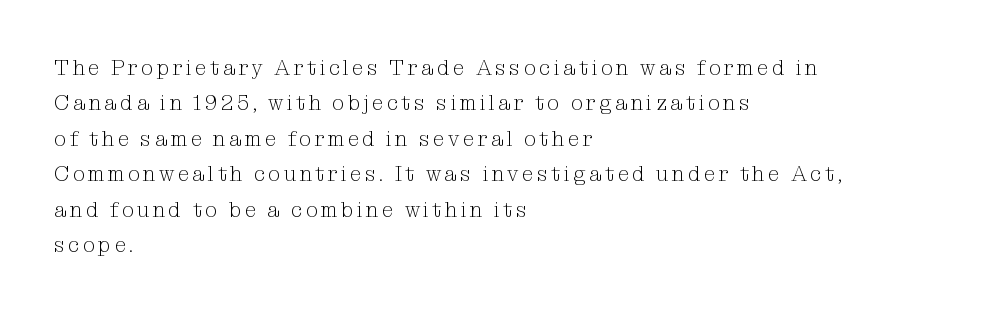
All the whitespace from short lines collects on the right. Nobody drew a line under any word here. The lettering stays uniformly vertical, giving the passage a roman look. Letters have the restrained weight of plain body copy at most. Honestly, the row spacing looks completely unremarkable.
